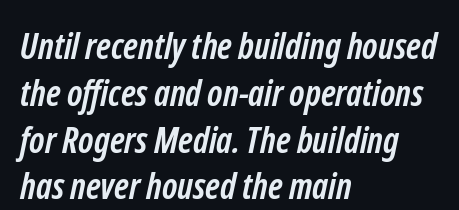
Q: Is the text bold? A: Yes.
Q: Is the typeface a serif or a sans-serif typeface? A: Sans-serif.
Q: Is the text underlined? A: No.
Q: How is the paragraph aligned? A: Left-aligned.
Q: Is the spacing between letters normal or unusually wide? A: Normal.
Q: Is the spacing between lines tight, normal or loose? A: Normal.
Q: Width (condensed, normal, or wide)? A: Condensed.
Q: Stroke contrast? A: Low.
Q: x-height? A: Medium.
Q: Monospaced? A: No.
